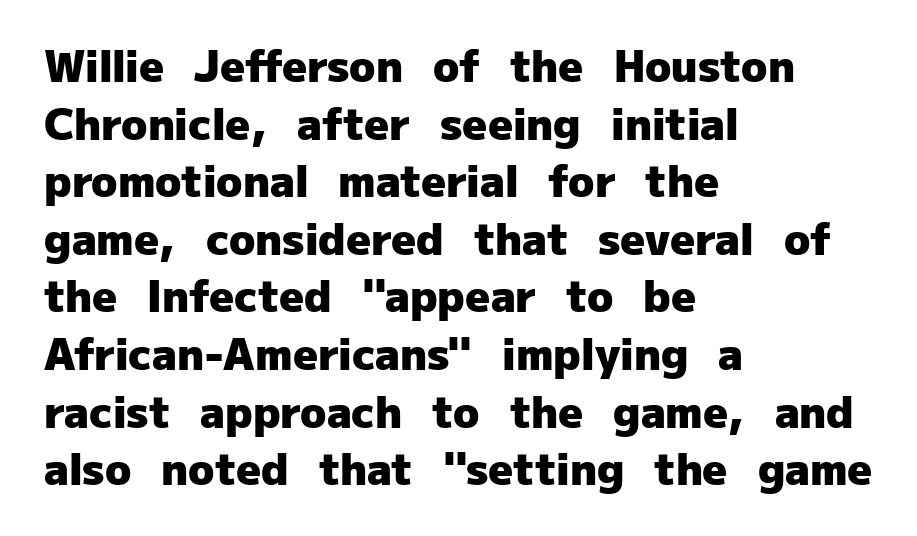
Q: Is the text bold? A: Yes.
Q: Is the text italic (slanted)? A: No, it is upright.
Q: Is the typeface a serif or a sans-serif typeface? A: Sans-serif.
Q: Is the text underlined? A: No.
Q: How is the paragraph aligned? A: Left-aligned.
Q: Is the spacing between letters normal or unusually wide? A: Normal.
Q: Is the spacing between lines tight, normal or loose? A: Normal.
Q: Width (condensed, normal, or wide)? A: Normal.
Q: Stroke contrast? A: Low.
Q: x-height? A: Medium.
Q: Monospaced? A: No.
